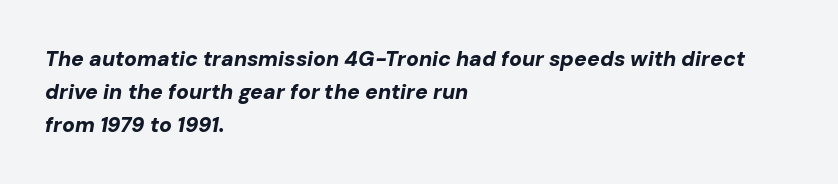
The image shows 21 px bold type, italic (leaning right); set left-aligned, normal line spacing (1.57x), normal letter spacing, not underlined.
